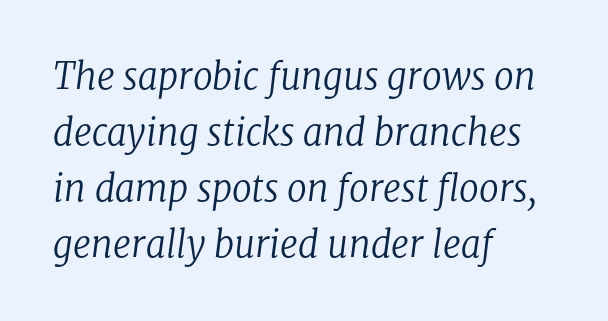
Designer's note — italics engaged. The compositor pushed each line to the left boundary. Just letters on the line, the space beneath them empty. Line spacing here is normal.
